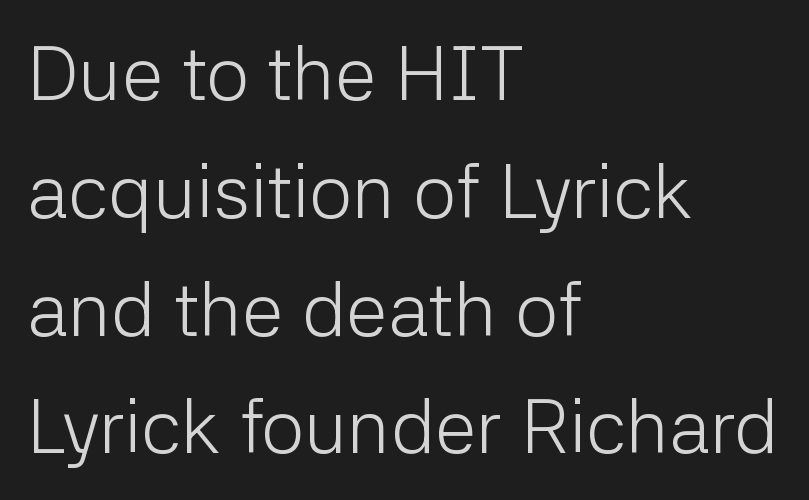
This is not heavy type; no bold has been used. Anything drawn beneath the words? Only blank space. Baseline-to-baseline distance is the conventional proportion of letter height. The letters stand upright; this is a roman face.
